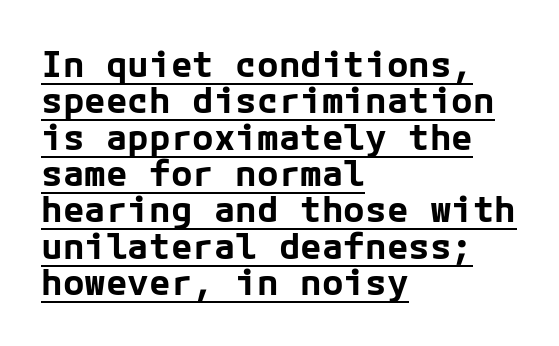
The text block is weighted toward the left margin, trailing off unevenly rightward. How are the letters spaced? Ordinarily, with no added tracking. The space between consecutive lines is stingy. A full-strength bold gives these letters their thick strokes. The letters carry no serifs — their stems end cleanly without finishing strokes. Quick note: not italic, upright.
